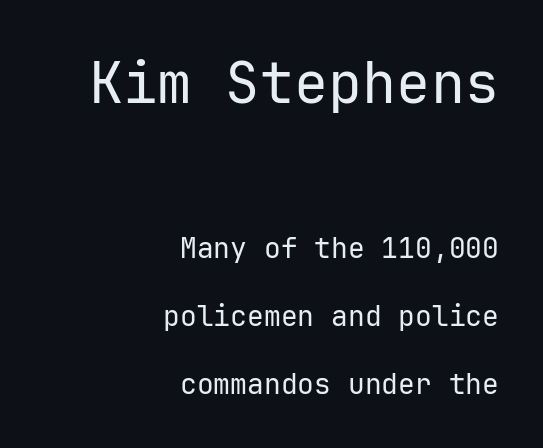
{"serif": "no", "italic": "no", "bold": "no", "weight": "regular", "width": "normal", "stroke_contrast": "low", "x_height": "medium", "monospaced": "yes", "underline": "no", "align": "right", "line_spacing": "loose", "line_spacing_ratio": 2.44, "letter_spacing": "normal", "letter_spacing_em": 0.0, "larger_block": "first", "size_ratio": 2.04, "glyph_px": 57}
